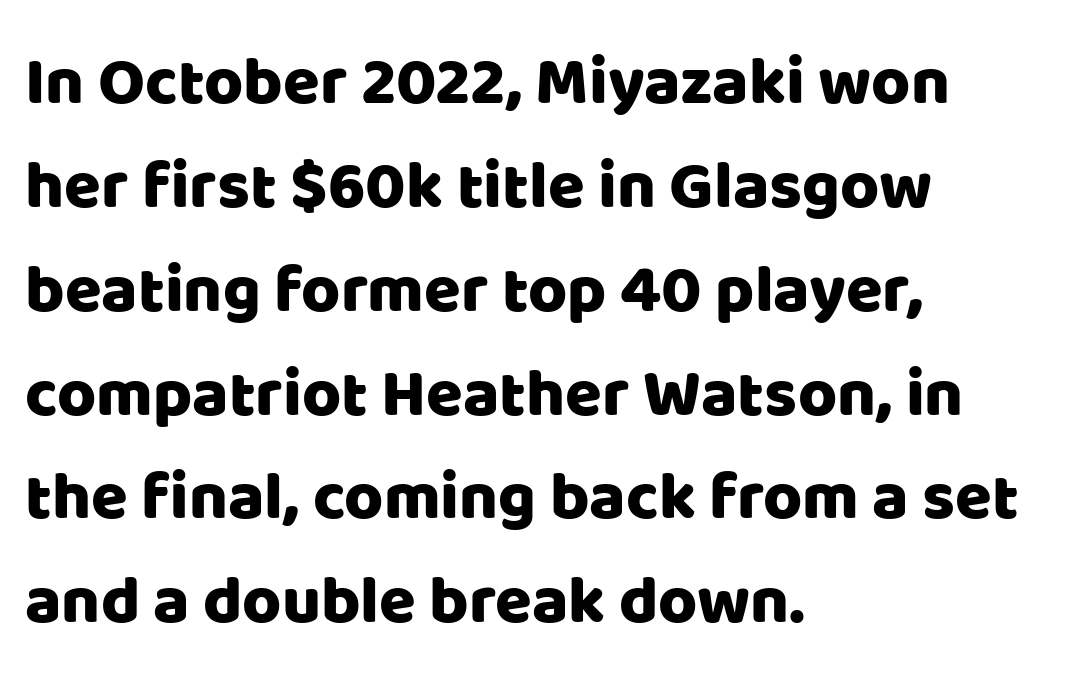
{"serif": "no", "italic": "no", "width": "normal", "stroke_contrast": "low", "x_height": "large", "monospaced": "no", "underline": "no", "align": "left", "line_spacing": "normal", "line_spacing_ratio": 1.55, "letter_spacing": "normal", "letter_spacing_em": 0.0, "glyph_px": 67}
